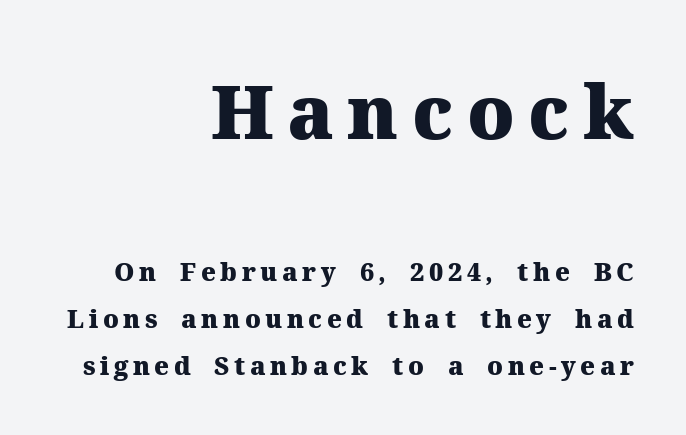
Q: Is the text bold? A: Yes.
Q: Is the text italic (slanted)? A: No, it is upright.
Q: Is the typeface a serif or a sans-serif typeface? A: Serif.
Q: Is the text underlined? A: No.
Q: How is the paragraph aligned? A: Right-aligned.
Q: Which block of text is set in a larger size, the first (top) or the second (bottom)? A: The first (top) one.
Q: Width (condensed, normal, or wide)? A: Normal.
Q: Stroke contrast? A: Medium.
Q: x-height? A: Medium.
Q: Monospaced? A: No.
